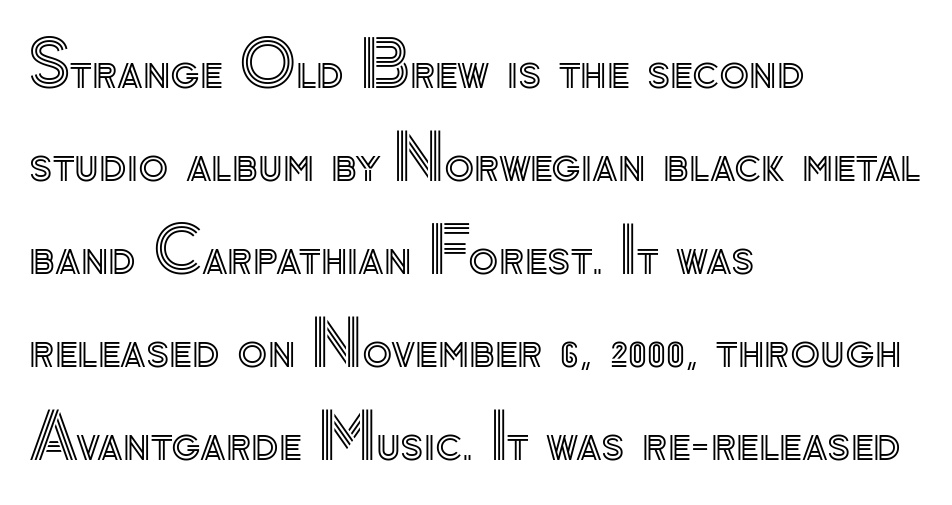
Horizontal alignment here is leftward, the default for most running prose. The lines sit at an ordinary, default distance from one another. A typesetter would call this proportional, since set widths differ per character. The typography opts for an upright posture over an oblique one. Unmarked baselines from the first word to the last. Nobody touched the tracking dial on this one.
